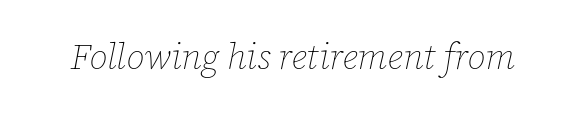
Q: Is the text bold? A: No.
Q: Is the text italic (slanted)? A: Yes, it leans right by about 12 degrees.
Q: Is the text underlined? A: No.
Q: Is the spacing between letters normal or unusually wide? A: Normal.
Q: Width (condensed, normal, or wide)? A: Normal.
Q: Stroke contrast? A: Low.
Q: x-height? A: Medium.
Q: Monospaced? A: No.
